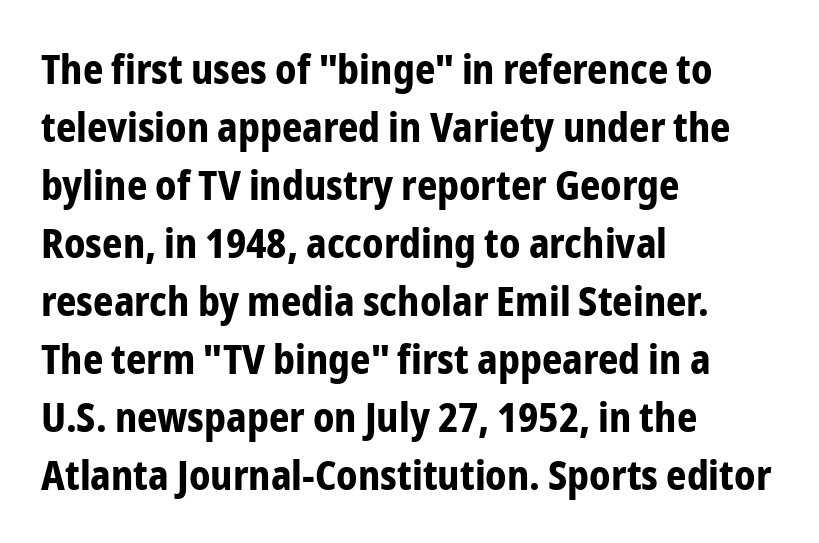
Q: Is the text bold? A: Yes.
Q: Is the text italic (slanted)? A: No, it is upright.
Q: Is the typeface a serif or a sans-serif typeface? A: Sans-serif.
Q: Is the text underlined? A: No.
Q: How is the paragraph aligned? A: Left-aligned.
Q: Is the spacing between letters normal or unusually wide? A: Normal.
Q: Is the spacing between lines tight, normal or loose? A: Normal.
Q: Width (condensed, normal, or wide)? A: Condensed.
Q: Stroke contrast? A: Low.
Q: x-height? A: Medium.
Q: Monospaced? A: No.
